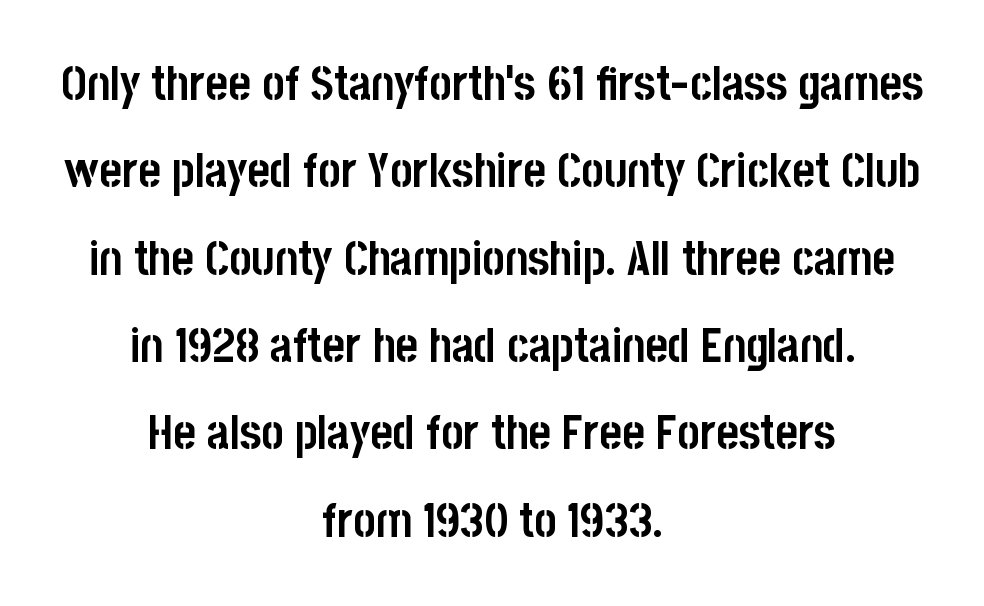
{"serif": "no", "italic": "no", "bold": "yes", "weight": "semibold", "width": "condensed", "stroke_contrast": "low", "x_height": "large", "monospaced": "no", "underline": "no", "align": "center", "line_spacing_ratio": 1.82, "letter_spacing": "normal", "letter_spacing_em": 0.0, "glyph_px": 48}
